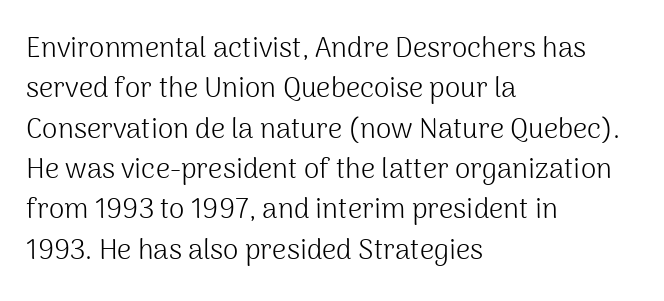
The image shows 28 px light sans-serif type, upright; set left-aligned, normal line spacing (1.44x), normal letter spacing, not underlined; medium stroke contrast and a medium x-height.
